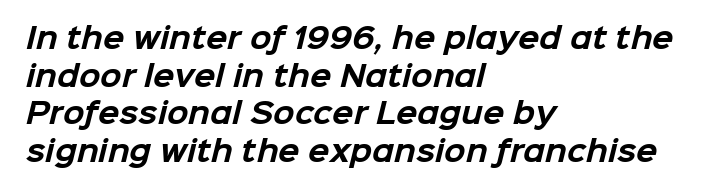
Spacing verdict: proportional, widths tailored to each character. Successive baselines arrive at the customary interval. The typeface chosen for these lines omits serifs. The typesetter chose a ragged-right arrangement here. Clear beneath every line of the passage. Plenty of ink on the page — the face is bold.
